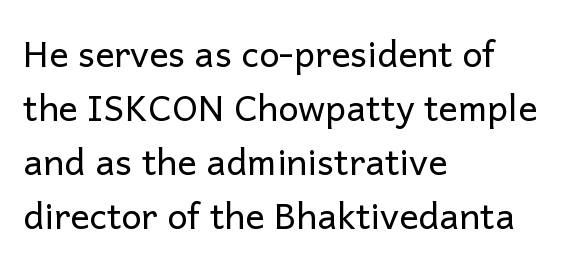
{"serif": "no", "italic": "no", "bold": "no", "weight": "regular", "width": "normal", "stroke_contrast": "low", "x_height": "medium", "monospaced": "no", "underline": "no", "align": "left", "line_spacing": "normal", "line_spacing_ratio": 1.5, "letter_spacing": "normal", "letter_spacing_em": 0.0, "glyph_px": 36}
